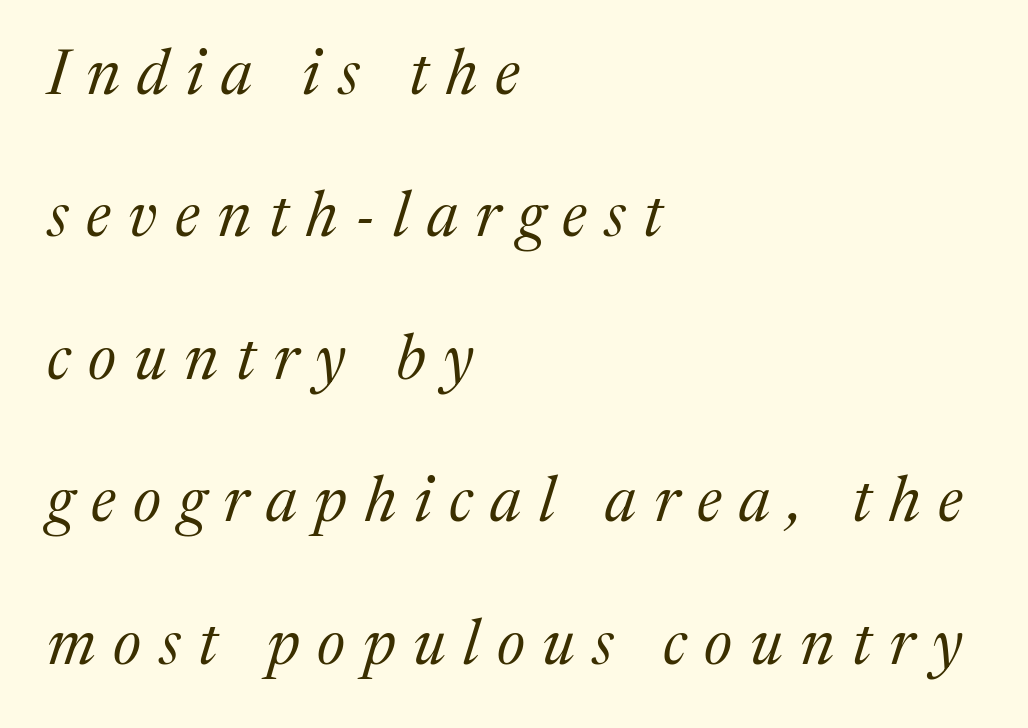
These lines are rendered in a variable-pitch font. Spacing between characters has been opened up far beyond the box default. A serif font was chosen for this passage. You can tell it's italic because the verticals aren't actually vertical.
